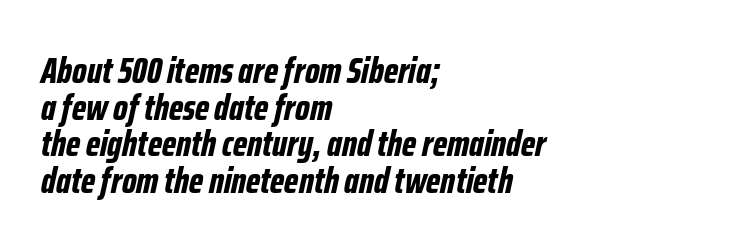
{"italic": "yes", "lean": "right", "slant_degrees": 12, "bold": "yes", "weight": "bold", "width": "condensed", "stroke_contrast": "low", "x_height": "medium", "monospaced": "no", "underline": "no", "align": "left", "line_spacing": "tight", "line_spacing_ratio": 0.99, "letter_spacing": "normal", "letter_spacing_em": 0.0, "glyph_px": 37}
